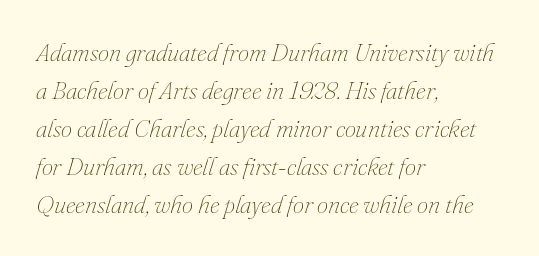
Q: Is the text bold? A: No.
Q: Is the text italic (slanted)? A: Yes, it leans right by about 16 degrees.
Q: Is the text underlined? A: No.
Q: How is the paragraph aligned? A: Left-aligned.
Q: Is the spacing between letters normal or unusually wide? A: Normal.
Q: Is the spacing between lines tight, normal or loose? A: Normal.
